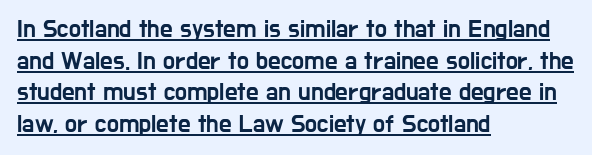
Horizontal bands of white between lines are of average thickness. Does the lettering tilt? It doesn't — this is upright. Caption: standard tracking, unaltered. The typesetter chose a ragged-right arrangement here. The rendering uses the underline text-decoration.
